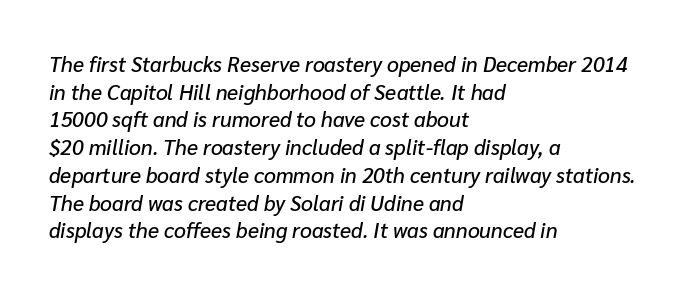
Every character sits at an angle, as italics do. The lines are quadded left. Type without underlining. Here the glyphs are tracked normally, forming tight word shapes.
